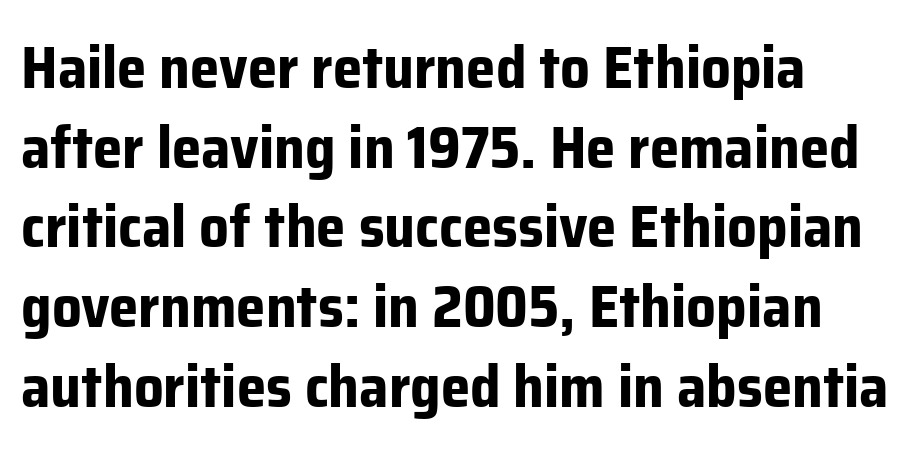
The image shows 59 px bold sans-serif type, upright; set left-aligned, normal line spacing (1.35x), normal letter spacing, not underlined; low stroke contrast and a medium x-height.
